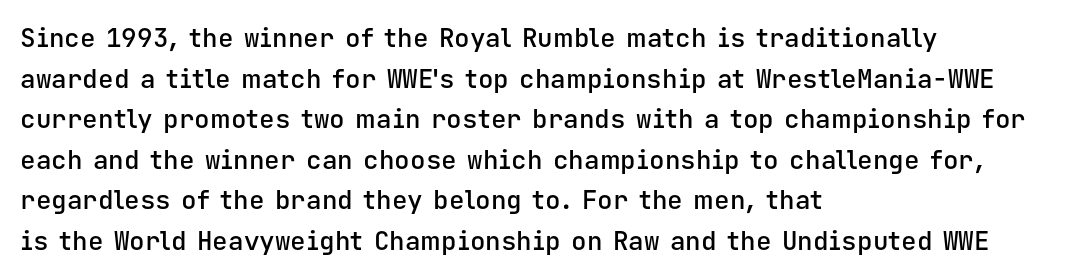
The image shows 26 px text type, upright; set left-aligned, normal line spacing (1.56x), normal letter spacing, not underlined.
